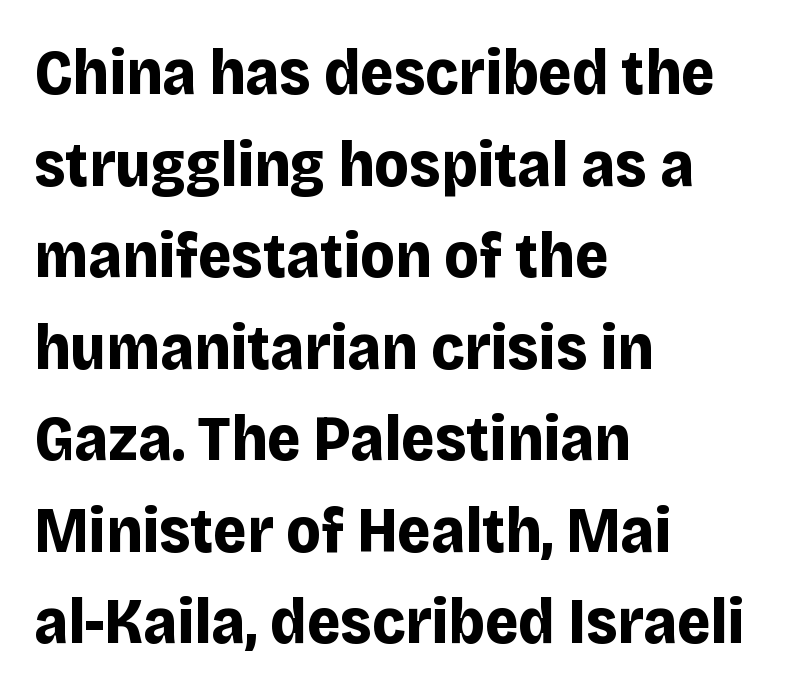
Q: Is the text bold? A: Yes.
Q: Is the text italic (slanted)? A: No, it is upright.
Q: Is the typeface a serif or a sans-serif typeface? A: Sans-serif.
Q: Is the text underlined? A: No.
Q: How is the paragraph aligned? A: Left-aligned.
Q: Is the spacing between letters normal or unusually wide? A: Normal.
Q: Is the spacing between lines tight, normal or loose? A: Normal.
Q: Width (condensed, normal, or wide)? A: Normal.
Q: Stroke contrast? A: Low.
Q: x-height? A: Large.
Q: Monospaced? A: No.
